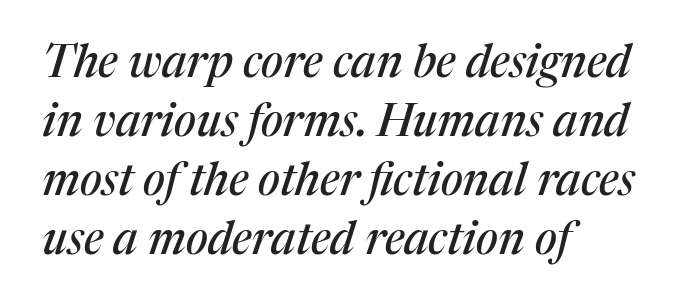
{"serif": "yes", "italic": "yes", "lean": "right", "slant_degrees": 17, "width": "normal", "stroke_contrast": "medium", "x_height": "medium", "monospaced": "no", "underline": "no", "align": "left", "line_spacing": "normal", "line_spacing_ratio": 1.31, "letter_spacing": "normal", "letter_spacing_em": 0.0, "glyph_px": 45}
